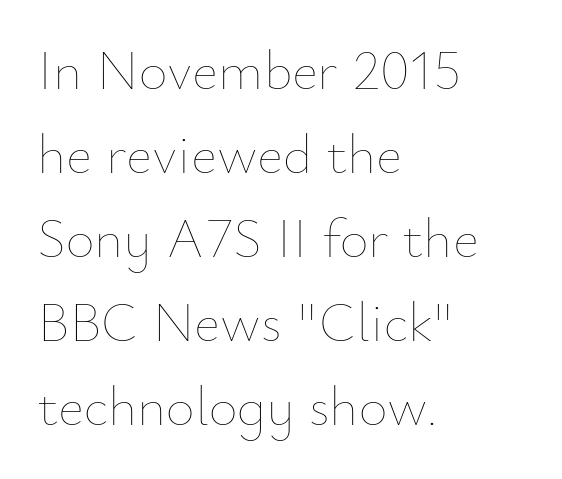
{"italic": "no", "bold": "no", "weight": "thin", "width": "normal", "stroke_contrast": "low", "x_height": "small", "monospaced": "no", "underline": "no", "align": "left", "line_spacing": "normal", "line_spacing_ratio": 1.5, "letter_spacing": "normal", "letter_spacing_em": 0.0, "glyph_px": 56}
